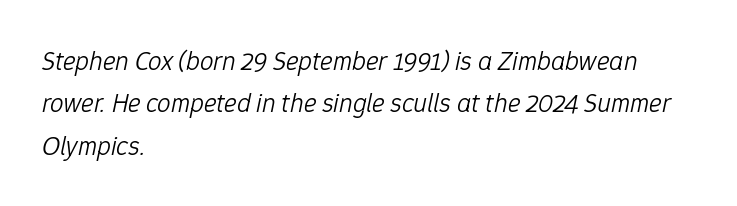
{"italic": "yes", "lean": "right", "slant_degrees": 12, "bold": "no", "underline": "no", "align": "left", "line_spacing": "normal", "line_spacing_ratio": 1.57, "letter_spacing": "normal", "letter_spacing_em": 0.0, "glyph_px": 27}
